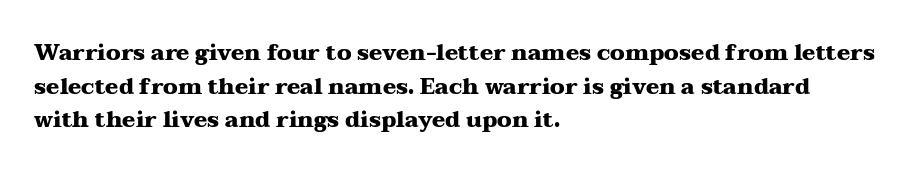
This sample is left-justified, so line endings fall wherever the words run out. Ascenders rise straight up at ninety degrees. Notice how descenders clear the ascenders below comfortably — that's standard leading. Is the type bold? Yes — the strokes are clearly thick and heavy.
